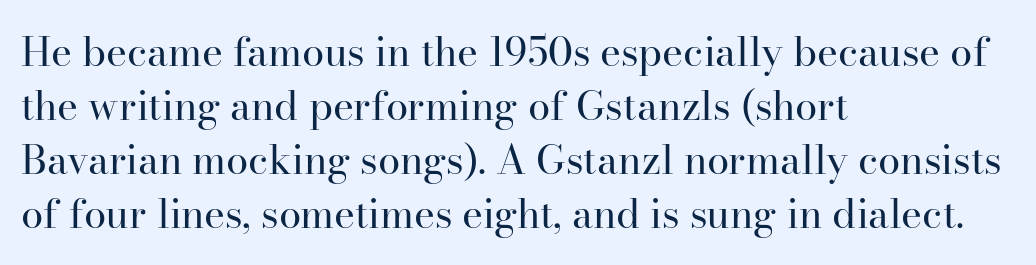
Vertical spacing — default. Between one letter and the next there's only the usual sliver of space. Has an underline been added? It has not. Casual observation: everything's shoved over to the left. A light-to-regular cut is what we see here.
